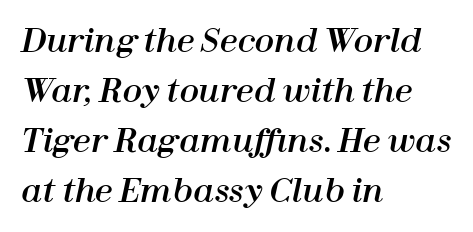
The image shows 32 px text type, italic (leaning right); set left-aligned, normal line spacing (1.56x), normal letter spacing, not underlined; high stroke contrast and a medium x-height.
